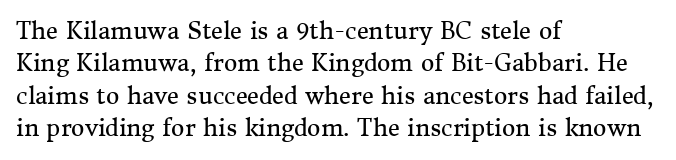
{"italic": "no", "bold": "no", "underline": "no", "align": "left", "line_spacing": "normal", "line_spacing_ratio": 1.41, "letter_spacing": "normal", "letter_spacing_em": 0.0, "glyph_px": 23}
